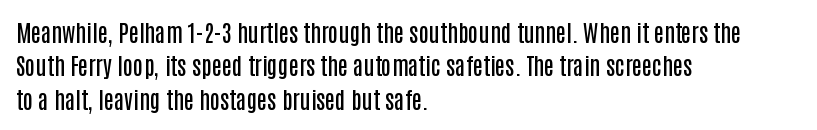
Q: Is the text bold? A: Semi-bold.
Q: Is the text italic (slanted)? A: No, it is upright.
Q: Is the text underlined? A: No.
Q: How is the paragraph aligned? A: Left-aligned.
Q: Is the spacing between letters normal or unusually wide? A: Normal.
Q: Is the spacing between lines tight, normal or loose? A: Normal.
